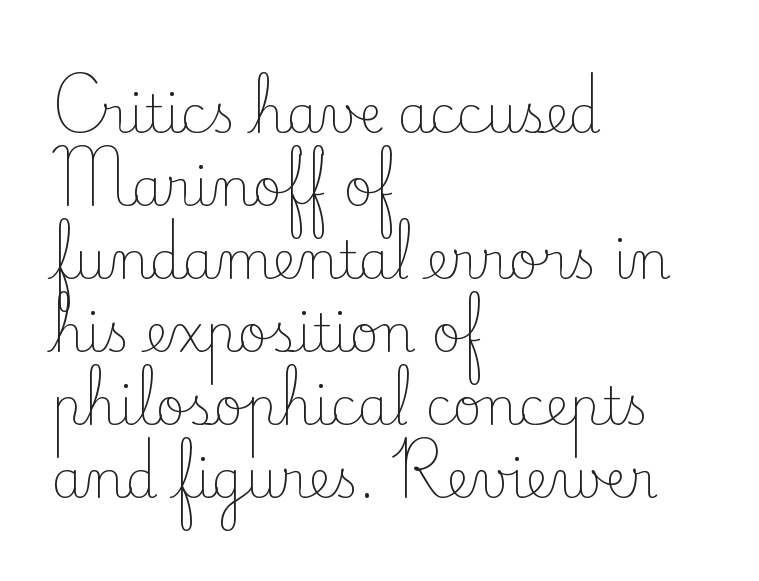
The axis of the letterforms is exactly vertical. The zone under the glyphs is completely vacant. This sample has the flowing, uneven cadence of proportional lettering. Caption: standard tracking, unaltered. The weight would be labelled regular, book, light, or lighter still.
